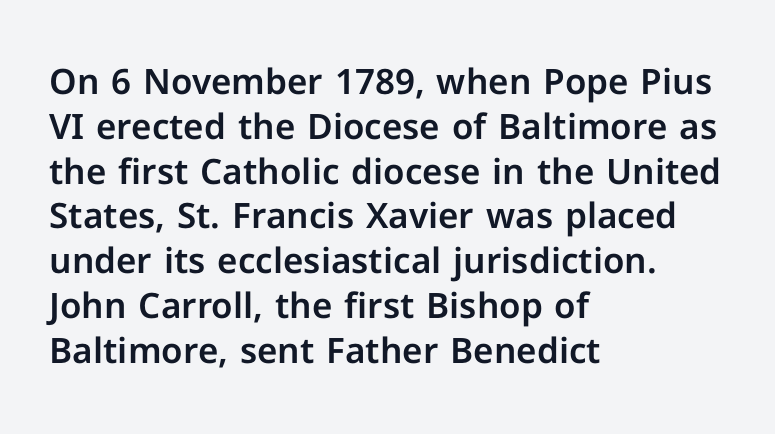
Q: Is the text italic (slanted)? A: No, it is upright.
Q: Is the typeface a serif or a sans-serif typeface? A: Sans-serif.
Q: Is the text underlined? A: No.
Q: How is the paragraph aligned? A: Left-aligned.
Q: Is the spacing between letters normal or unusually wide? A: Normal.
Q: Is the spacing between lines tight, normal or loose? A: Normal.
Q: Width (condensed, normal, or wide)? A: Normal.
Q: Stroke contrast? A: Low.
Q: x-height? A: Medium.
Q: Monospaced? A: No.
